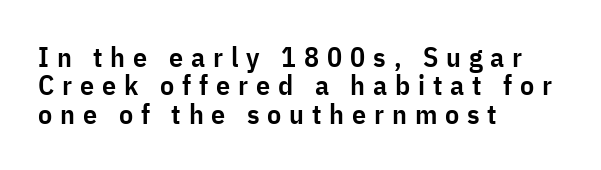
{"serif": "no", "italic": "no", "bold": "semi", "weight": "semibold", "width": "condensed", "stroke_contrast": "low", "x_height": "medium", "monospaced": "no", "underline": "no", "align": "left", "line_spacing": "tight", "line_spacing_ratio": 1.01, "letter_spacing": "wide", "letter_spacing_em": 0.28, "glyph_px": 28}
